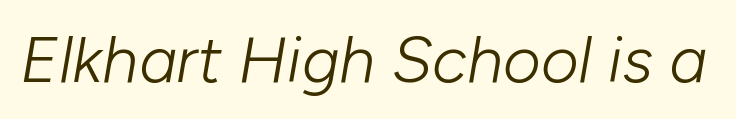
{"italic": "yes", "lean": "right", "slant_degrees": 10, "bold": "no", "weight": "light", "width": "normal", "stroke_contrast": "low", "x_height": "medium", "monospaced": "no", "underline": "no", "letter_spacing": "normal", "letter_spacing_em": 0.0, "glyph_px": 65}
